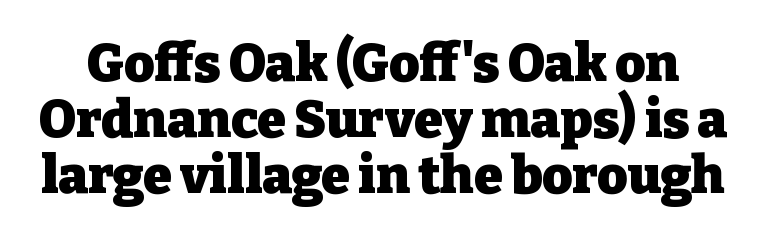
What kind of face is this? One with serifs. No extra tracking has been applied to these lines. Proportional: the letters do not fall into vertical columns. Do the letters lean? They stand straight. Every letter is thick-stroked: bold, no question. The gap between lines stays unmarked.
